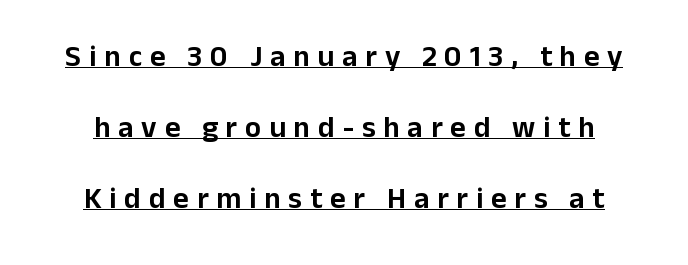
Q: Is the text italic (slanted)? A: No, it is upright.
Q: Is the typeface a serif or a sans-serif typeface? A: Sans-serif.
Q: Is the text underlined? A: Yes.
Q: How is the paragraph aligned? A: Centered.
Q: Is the spacing between letters normal or unusually wide? A: Unusually wide.
Q: Is the spacing between lines tight, normal or loose? A: Loose.
Q: Width (condensed, normal, or wide)? A: Normal.
Q: Stroke contrast? A: Low.
Q: x-height? A: Medium.
Q: Monospaced? A: No.
